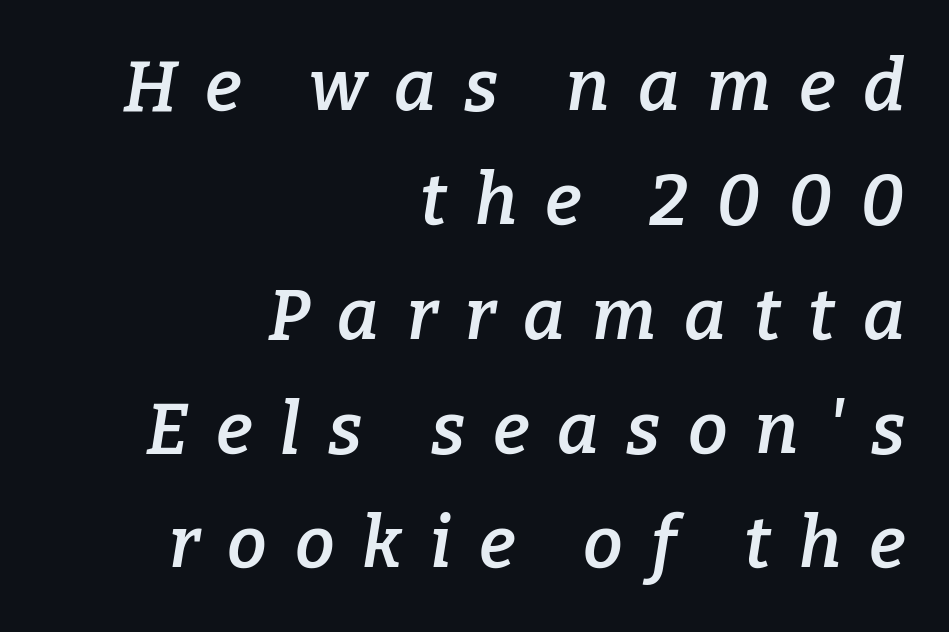
The font's italic variant was chosen for this text. Check the space under the baseline: it is left empty. These lines are rendered in a variable-pitch font. Honestly, the letter spacing is so wide it's the main thing you notice. This sample keeps an unexceptional amount of space between lines.
